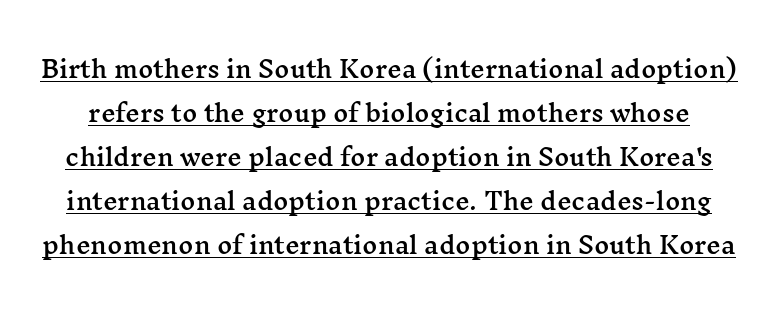
In terms of posture, this sample is upright. Has an underline been added? It has. Compared with typical body copy, the letter spacing here is the same. Loosely led — the rows are spread out.
